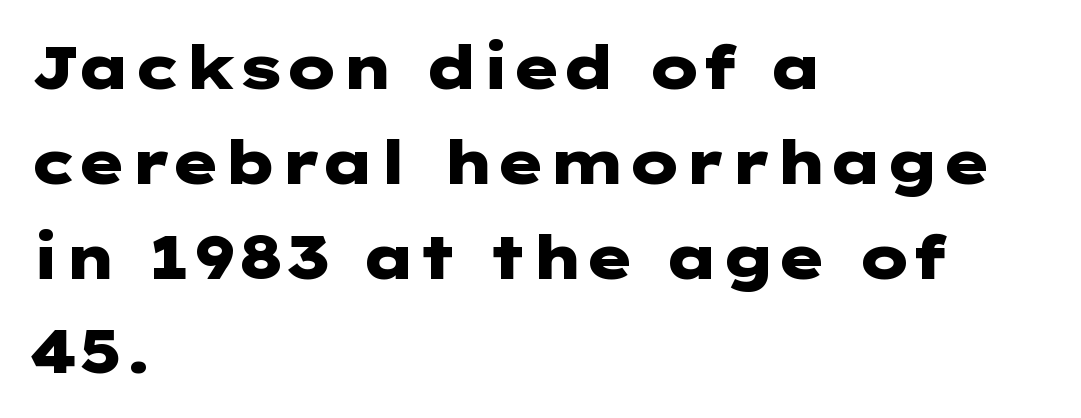
{"serif": "no", "italic": "no", "bold": "yes", "weight": "heavy", "width": "wide", "stroke_contrast": "low", "x_height": "medium", "underline": "no", "align": "left", "line_spacing": "normal", "line_spacing_ratio": 1.58, "letter_spacing": "normal", "letter_spacing_em": 0.0, "glyph_px": 60}
